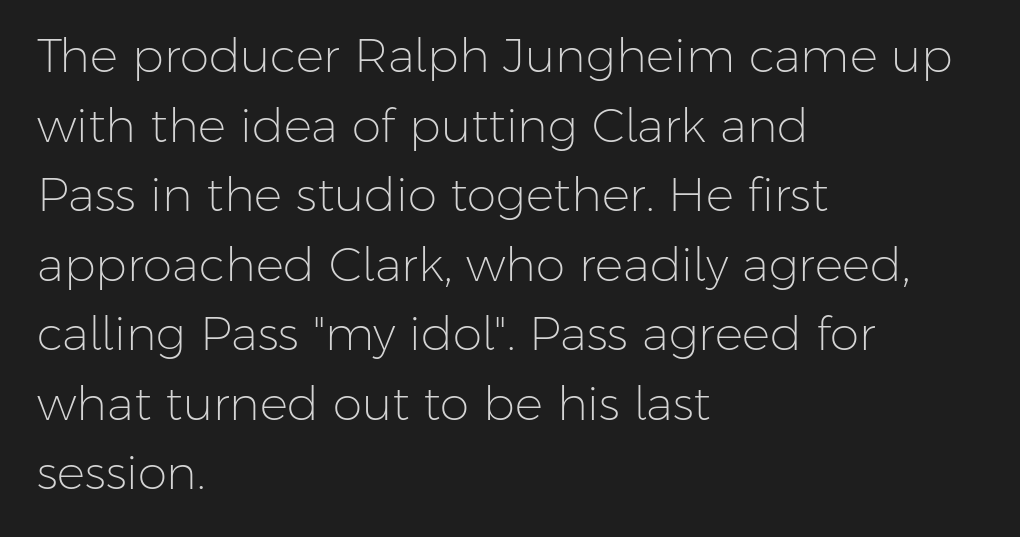
The image shows 47 px light sans-serif type, upright; set left-aligned, normal line spacing (1.48x), normal letter spacing, not underlined; low stroke contrast and a medium x-height.
